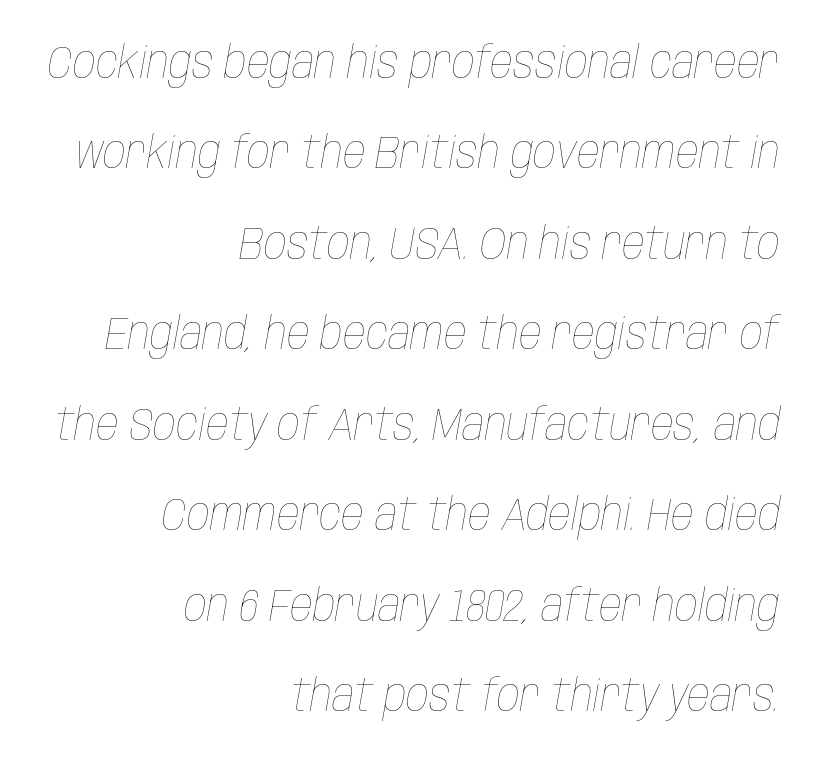
The image shows 45 px thin, condensed type, italic (leaning right); set right-aligned, loose line spacing (2.01x), normal letter spacing, not underlined; low stroke contrast and a large x-height.
